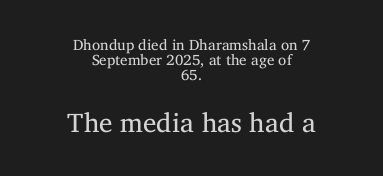
Bare-footed words on every line. Small over large — that's the arrangement of the two blocks here. One glance says dense: line gaps are narrower than usual. Each line is balanced around a shared central axis. Is there any slant? The stems are plumb. The letters look calm and open, with moderate or lighter stems.
